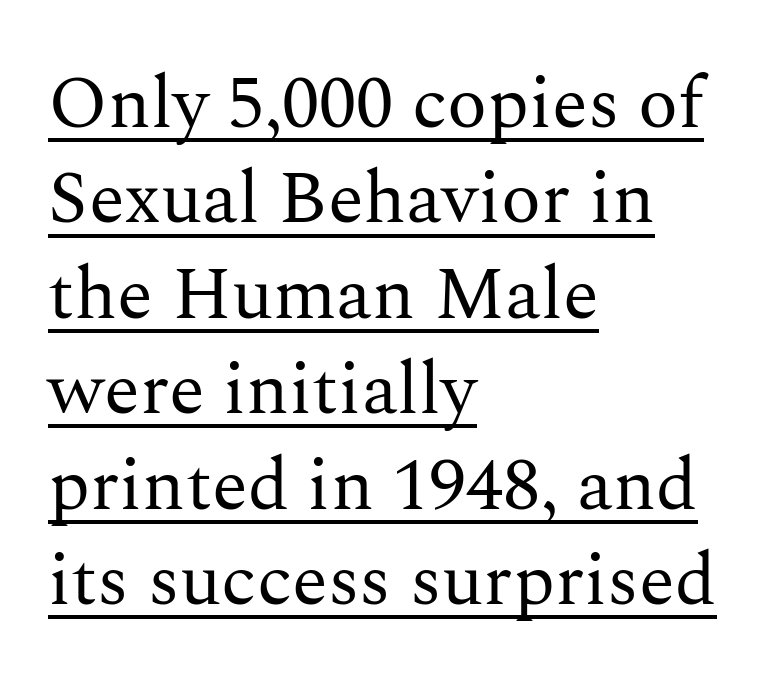
This sample has the flowing, uneven cadence of proportional lettering. The lines sit at an ordinary, default distance from one another. No italicization has been applied; the sample stays upright. The font sits on the lighter half of the weight spectrum, regular included. There is no visible air inserted between adjacent glyphs. You can tell from the footed stems that serif type was used.
